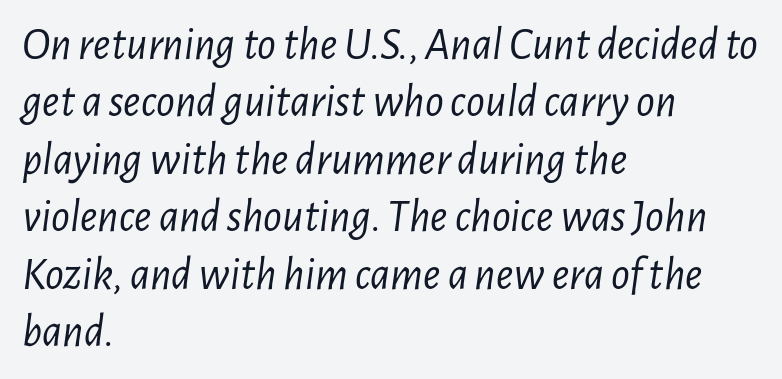
Q: Is the text bold? A: No.
Q: Is the text italic (slanted)? A: Yes, it leans right by about 7 degrees.
Q: Is the text underlined? A: No.
Q: How is the paragraph aligned? A: Left-aligned.
Q: Is the spacing between letters normal or unusually wide? A: Normal.
Q: Is the spacing between lines tight, normal or loose? A: Normal.
Q: Width (condensed, normal, or wide)? A: Condensed.
Q: Stroke contrast? A: Low.
Q: x-height? A: Medium.
Q: Monospaced? A: No.
